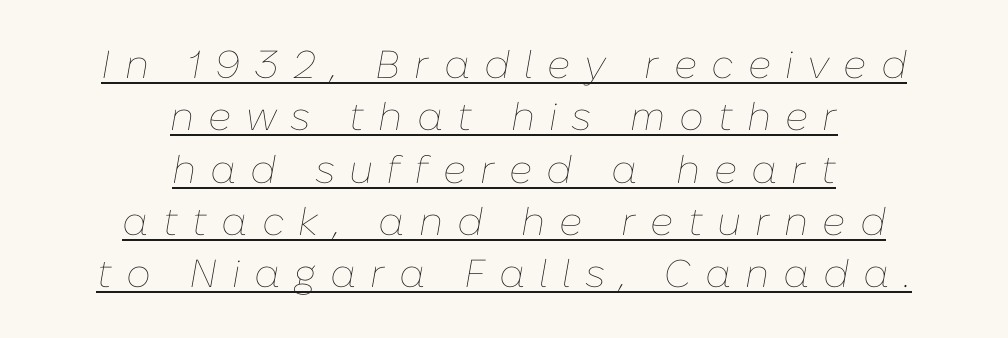
Q: Is the text bold? A: No.
Q: Is the text italic (slanted)? A: Yes, it leans right by about 10 degrees.
Q: Is the text underlined? A: Yes.
Q: How is the paragraph aligned? A: Centered.
Q: Is the spacing between letters normal or unusually wide? A: Unusually wide.
Q: Is the spacing between lines tight, normal or loose? A: Normal.
Q: Width (condensed, normal, or wide)? A: Normal.
Q: Stroke contrast? A: Low.
Q: x-height? A: Medium.
Q: Monospaced? A: No.
